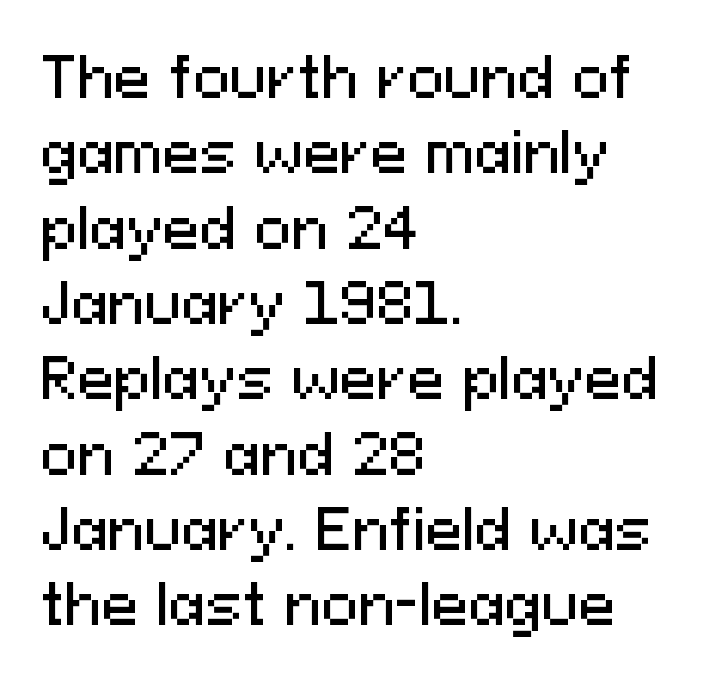
{"serif": "no", "italic": "no", "width": "normal", "stroke_contrast": "medium", "x_height": "medium", "monospaced": "no", "underline": "no", "align": "left", "line_spacing": "normal", "line_spacing_ratio": 1.37, "letter_spacing": "normal", "letter_spacing_em": 0.0, "glyph_px": 55}
